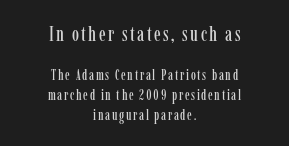
Q: Is the text italic (slanted)? A: No, it is upright.
Q: Is the text underlined? A: No.
Q: How is the paragraph aligned? A: Centered.
Q: Is the spacing between lines tight, normal or loose? A: Normal.
Q: Which block of text is set in a larger size, the first (top) or the second (bottom)? A: The first (top) one.
